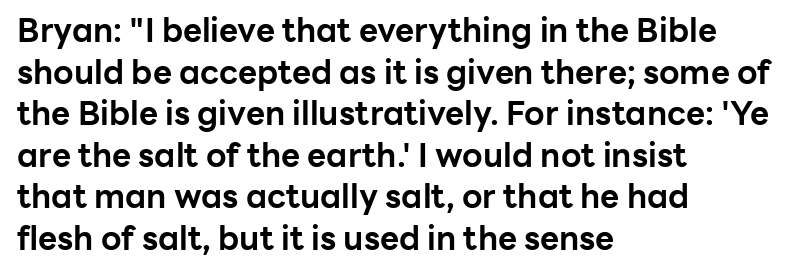
The letters carry no serifs — their stems end cleanly without finishing strokes. This rendering leaves character spacing at its baseline value. The lettering holds an erect, upright posture throughout. Quick note: underline off. The rendering uses a bold face; every stroke is thick and dark. Leading: standard.
